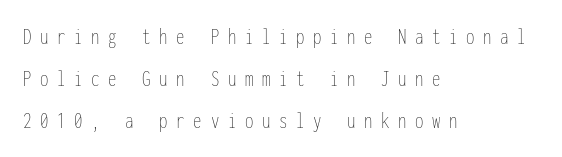
Reading down the block, your eye returns to a fixed left position each line. Rule under the text: the space is simply empty. Ordinary non-slanted type is in use. The font is comparable to plain body text, perhaps lighter.
